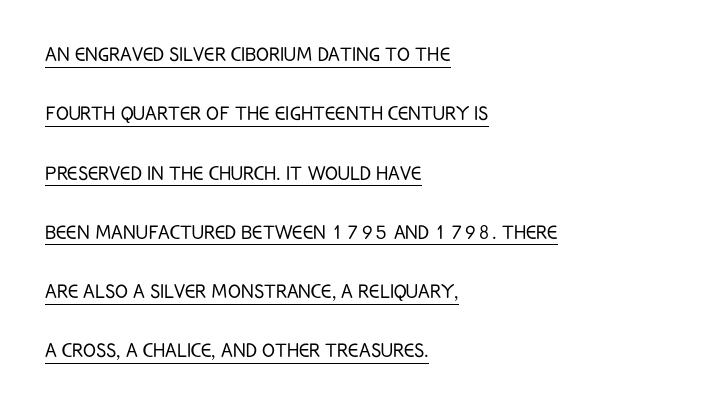
{"italic": "no", "bold": "no", "underline": "yes", "align": "left", "line_spacing": "loose", "line_spacing_ratio": 2.47, "letter_spacing": "normal", "letter_spacing_em": 0.0, "glyph_px": 24}
